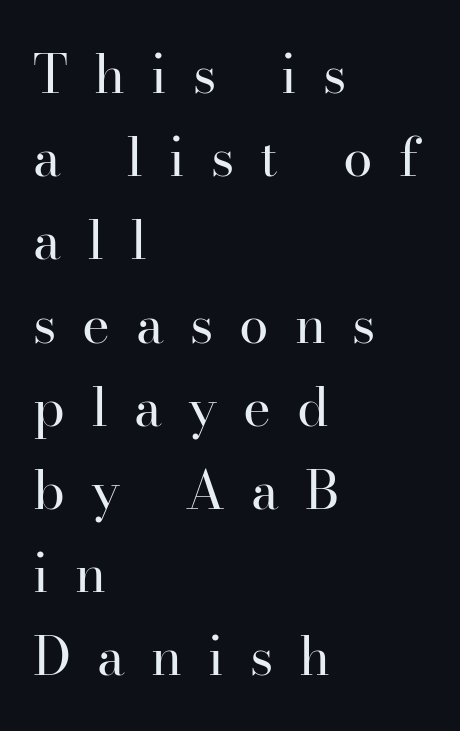
The image shows 53 px regular-weight serif type, upright; set left-aligned, normal line spacing (1.57x), unusually wide letter spacing (+0.49 em), not underlined; high stroke contrast and a small x-height.
